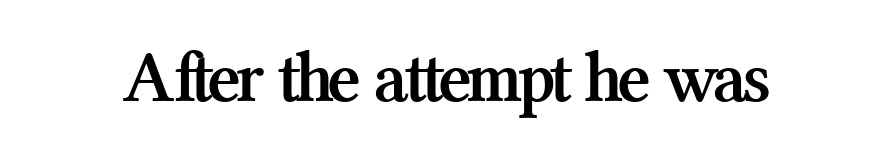
{"serif": "yes", "italic": "no", "bold": "yes", "weight": "semibold", "width": "normal", "stroke_contrast": "medium", "x_height": "medium", "monospaced": "no", "underline": "no", "letter_spacing": "normal", "letter_spacing_em": 0.0, "glyph_px": 73}
